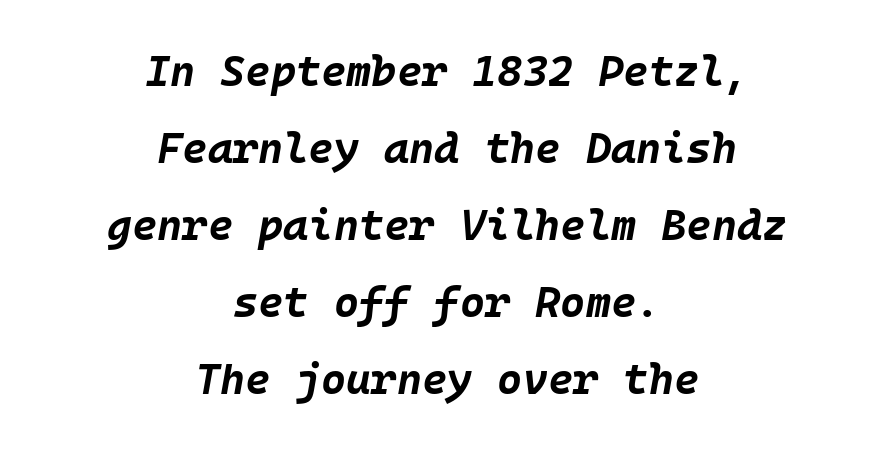
{"italic": "yes", "lean": "right", "slant_degrees": 10, "bold": "yes", "weight": "bold", "width": "normal", "stroke_contrast": "low", "x_height": "large", "underline": "no", "align": "center", "line_spacing_ratio": 1.79, "letter_spacing": "normal", "letter_spacing_em": 0.0, "glyph_px": 43}
